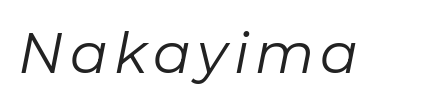
{"italic": "yes", "lean": "right", "slant_degrees": 11, "bold": "no", "weight": "regular", "width": "normal", "stroke_contrast": "low", "x_height": "medium", "monospaced": "no", "underline": "no", "glyph_px": 56}
